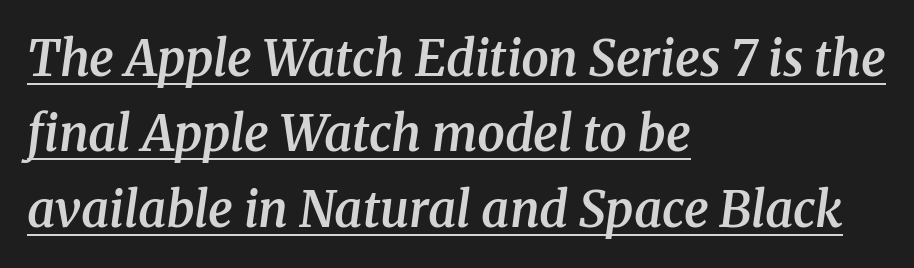
A normal amount of white space separates one row of letters from the next. Does the weight exceed regular? Yes, but only to semibold. This sample has the flowing, uneven cadence of proportional lettering. The text was rendered using a seriffed face with decorative stroke endings. Characters follow at the spacing the type designer built in.
